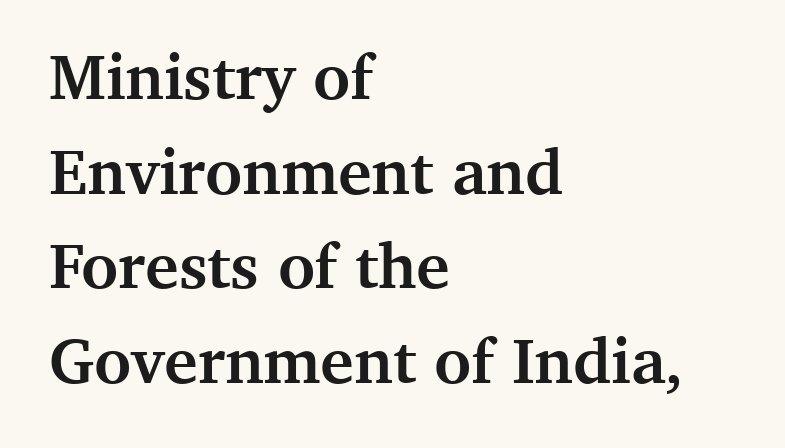
The characters look thick and weighty, a clear bold. If you measured baseline to baseline, you'd find a middling distance. The lines are quadded left. Inter-character spacing is left at the font's built-in metrics. The rendering uses natural spacing where letterforms have individual widths. In terms of posture, this sample is upright.
